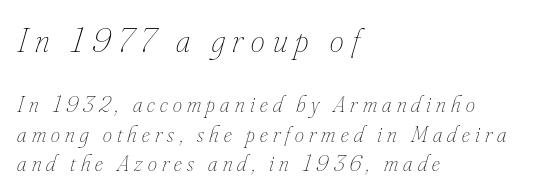
Q: Is the text bold? A: No.
Q: Is the text italic (slanted)? A: Yes, it leans right by about 16 degrees.
Q: Is the text underlined? A: No.
Q: How is the paragraph aligned? A: Left-aligned.
Q: Is the spacing between letters normal or unusually wide? A: Unusually wide.
Q: Is the spacing between lines tight, normal or loose? A: Normal.
Q: Which block of text is set in a larger size, the first (top) or the second (bottom)? A: The first (top) one.
Q: Width (condensed, normal, or wide)? A: Condensed.
Q: Stroke contrast? A: Low.
Q: x-height? A: Small.
Q: Monospaced? A: No.
